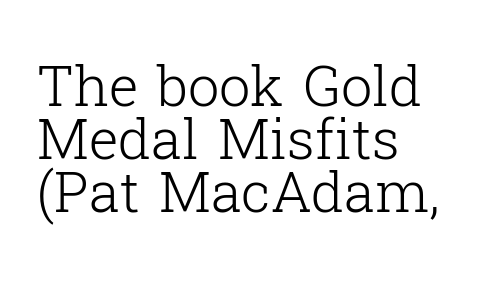
Q: Is the text bold? A: No.
Q: Is the text italic (slanted)? A: No, it is upright.
Q: Is the typeface a serif or a sans-serif typeface? A: Serif.
Q: Is the text underlined? A: No.
Q: How is the paragraph aligned? A: Left-aligned.
Q: Is the spacing between letters normal or unusually wide? A: Normal.
Q: Is the spacing between lines tight, normal or loose? A: Tight.
Q: Width (condensed, normal, or wide)? A: Normal.
Q: Stroke contrast? A: Low.
Q: x-height? A: Medium.
Q: Monospaced? A: No.
